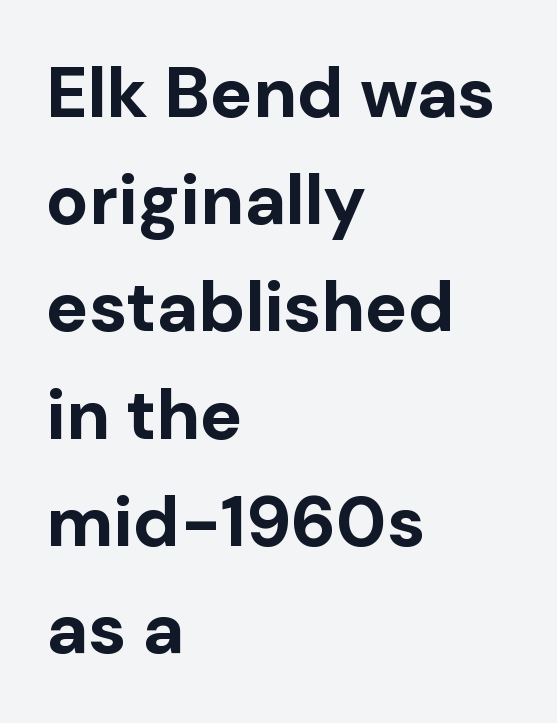
{"serif": "no", "italic": "no", "bold": "yes", "weight": "bold", "width": "normal", "stroke_contrast": "low", "x_height": "medium", "monospaced": "no", "underline": "no", "align": "left", "line_spacing": "normal", "line_spacing_ratio": 1.51, "letter_spacing": "normal", "letter_spacing_em": 0.0, "glyph_px": 71}
